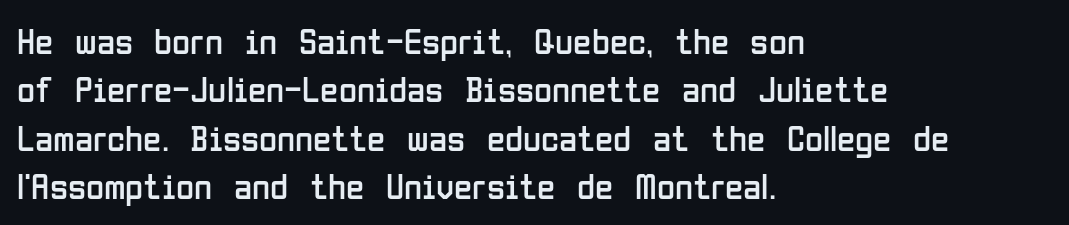
Q: Is the text bold? A: No.
Q: Is the text italic (slanted)? A: No, it is upright.
Q: Is the typeface a serif or a sans-serif typeface? A: Sans-serif.
Q: Is the text underlined? A: No.
Q: How is the paragraph aligned? A: Left-aligned.
Q: Is the spacing between letters normal or unusually wide? A: Normal.
Q: Is the spacing between lines tight, normal or loose? A: Normal.
Q: Width (condensed, normal, or wide)? A: Condensed.
Q: Stroke contrast? A: Low.
Q: x-height? A: Medium.
Q: Monospaced? A: No.
